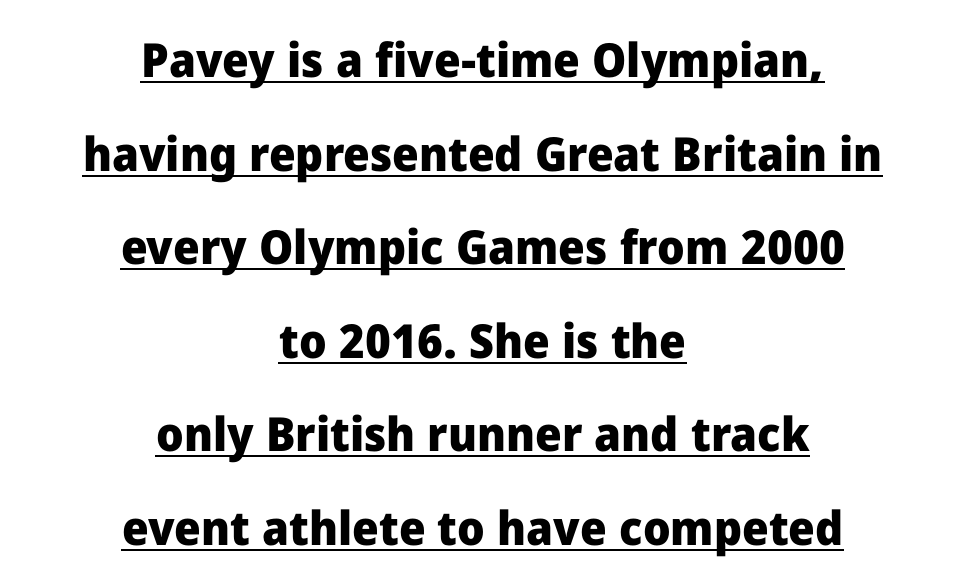
Q: Is the text bold? A: Yes.
Q: Is the text italic (slanted)? A: No, it is upright.
Q: Is the typeface a serif or a sans-serif typeface? A: Sans-serif.
Q: Is the text underlined? A: Yes.
Q: How is the paragraph aligned? A: Centered.
Q: Is the spacing between letters normal or unusually wide? A: Normal.
Q: Is the spacing between lines tight, normal or loose? A: Loose.
Q: Width (condensed, normal, or wide)? A: Normal.
Q: Stroke contrast? A: Low.
Q: x-height? A: Medium.
Q: Monospaced? A: No.
